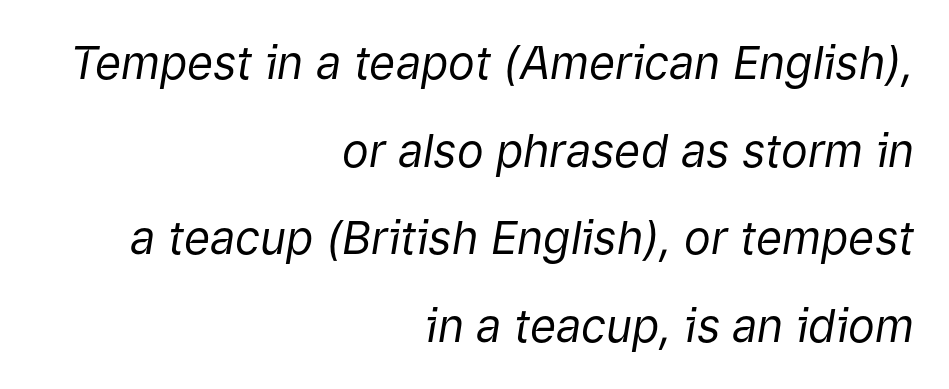
The image shows 45 px regular-weight type, italic (leaning right); set right-aligned, loose line spacing (1.95x), normal letter spacing, not underlined; low stroke contrast and a medium x-height.
